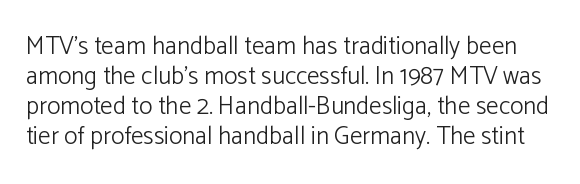
How are the letters spaced? Ordinarily, with no added tracking. Weight: in the light-to-regular range. The strip under each line holds only bare page. These lines were composed using upright roman letters.
